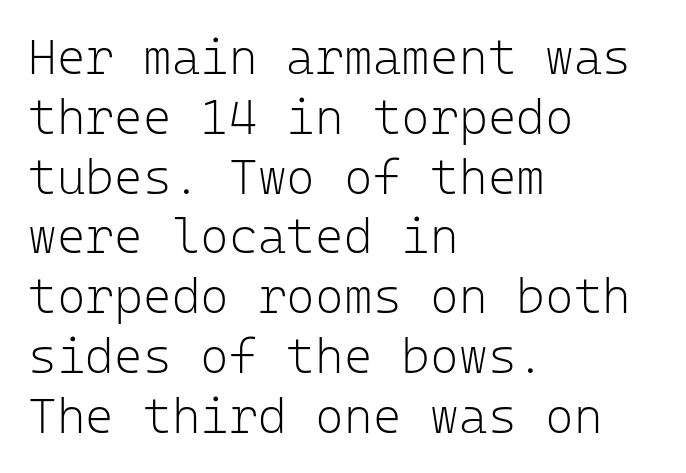
Q: Is the text bold? A: No.
Q: Is the text italic (slanted)? A: No, it is upright.
Q: Is the typeface a serif or a sans-serif typeface? A: Sans-serif.
Q: Is the text underlined? A: No.
Q: How is the paragraph aligned? A: Left-aligned.
Q: Is the spacing between letters normal or unusually wide? A: Normal.
Q: Width (condensed, normal, or wide)? A: Normal.
Q: Stroke contrast? A: Low.
Q: x-height? A: Medium.
Q: Monospaced? A: Yes.
